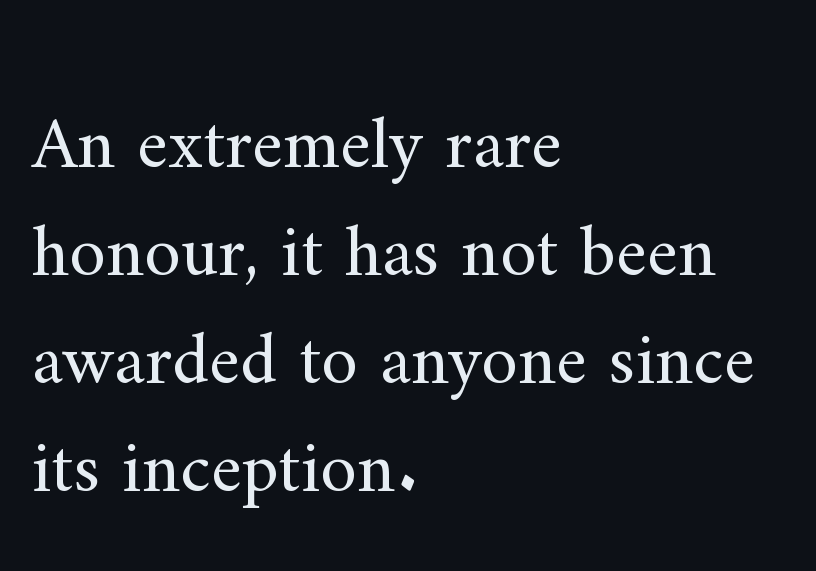
{"serif": "yes", "italic": "no", "bold": "no", "weight": "regular", "width": "normal", "stroke_contrast": "medium", "x_height": "small", "monospaced": "no", "underline": "no", "align": "left", "line_spacing": "normal", "line_spacing_ratio": 1.46, "letter_spacing": "normal", "letter_spacing_em": 0.0, "glyph_px": 74}
